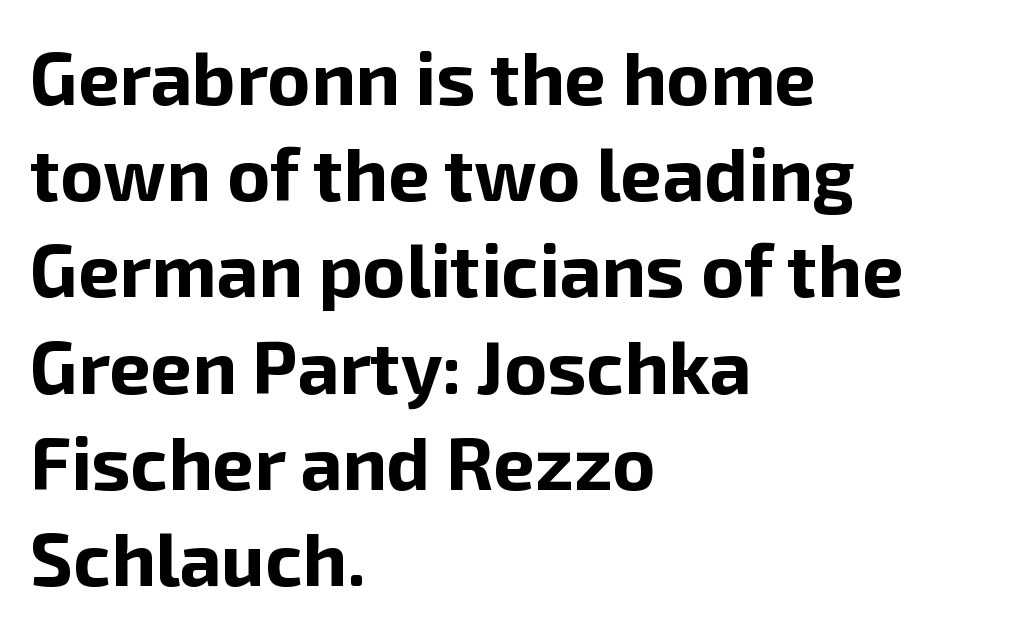
{"serif": "no", "italic": "no", "bold": "yes", "weight": "bold", "width": "normal", "stroke_contrast": "low", "x_height": "medium", "monospaced": "no", "underline": "no", "align": "left", "line_spacing": "normal", "line_spacing_ratio": 1.3, "letter_spacing": "normal", "letter_spacing_em": 0.0, "glyph_px": 74}
